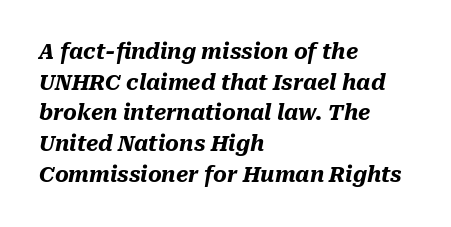
{"italic": "yes", "lean": "right", "slant_degrees": 10, "bold": "yes", "underline": "no", "align": "left", "line_spacing": "normal", "line_spacing_ratio": 1.46, "letter_spacing": "normal", "letter_spacing_em": 0.0, "glyph_px": 21}
